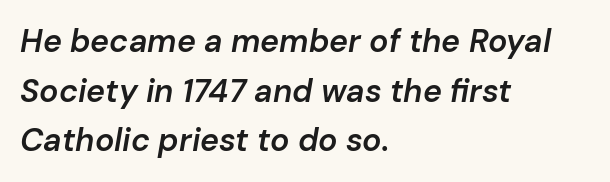
The image shows 32 px semibold type, italic (leaning right); set left-aligned, normal line spacing (1.55x), normal letter spacing, not underlined; low stroke contrast and a medium x-height.
